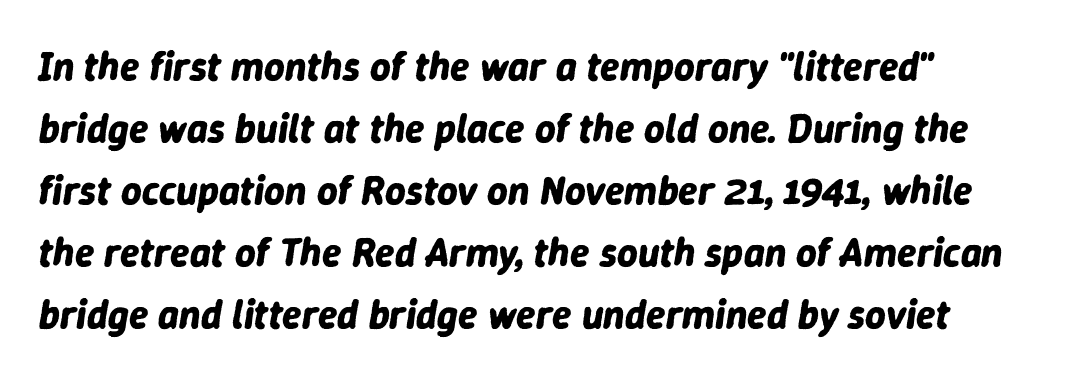
Q: Is the text bold? A: Yes.
Q: Is the text italic (slanted)? A: Yes, it leans right by about 9 degrees.
Q: Is the text underlined? A: No.
Q: How is the paragraph aligned? A: Left-aligned.
Q: Is the spacing between letters normal or unusually wide? A: Normal.
Q: Is the spacing between lines tight, normal or loose? A: Normal.
Q: Width (condensed, normal, or wide)? A: Normal.
Q: Stroke contrast? A: Low.
Q: x-height? A: Medium.
Q: Monospaced? A: No.
